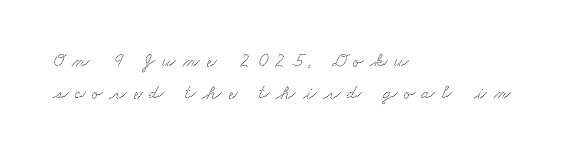
{"underline": "no", "align": "left", "line_spacing": "normal", "line_spacing_ratio": 1.61, "letter_spacing": "wide", "letter_spacing_em": 0.34, "glyph_px": 20}
